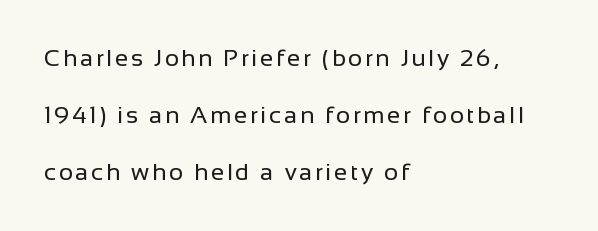
Q: Is the text bold? A: No.
Q: Is the text italic (slanted)? A: No, it is upright.
Q: Is the text underlined? A: No.
Q: How is the paragraph aligned? A: Left-aligned.
Q: Is the spacing between lines tight, normal or loose? A: Loose.
